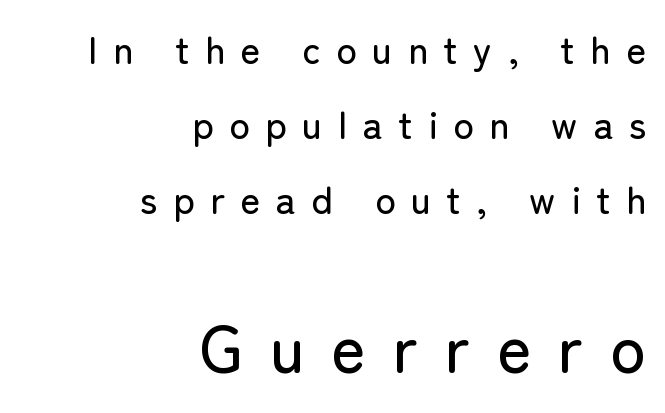
The image shows 66 px sans-serif type, upright; set right-aligned, loose line spacing (1.97x), unusually wide letter spacing (+0.41 em), not underlined; the second (bottom) block is 1.74x larger; low stroke contrast and a medium x-height.
